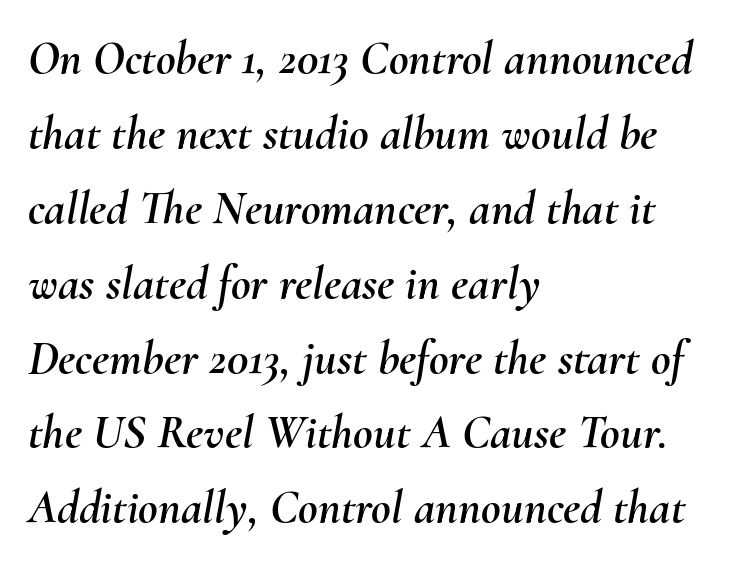
Characters are canted at an angle relative to the baseline's perpendicular. The typesetter chose a ragged-right arrangement here. Varying glyph widths throughout — classic text-font behaviour. Between one letter and the next there's only the usual sliver of space. The foot of each line stays bare and open. Vertical spacing — default.
